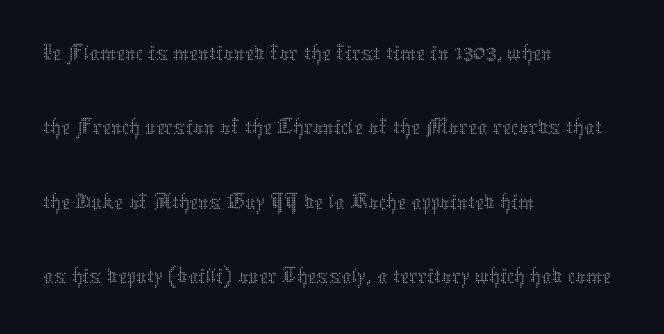
Check under the words: just untouched page. All the whitespace from short lines collects on the right. There is no visible air inserted between adjacent glyphs. Vertical stems look standard width or narrower in stroke.
